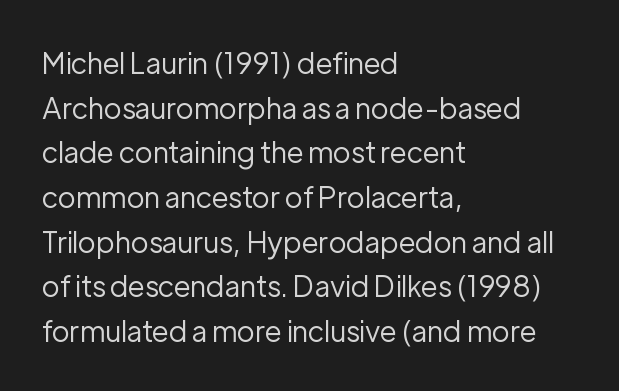
Q: Is the text bold? A: No.
Q: Is the text italic (slanted)? A: No, it is upright.
Q: Is the typeface a serif or a sans-serif typeface? A: Sans-serif.
Q: Is the text underlined? A: No.
Q: How is the paragraph aligned? A: Left-aligned.
Q: Is the spacing between letters normal or unusually wide? A: Normal.
Q: Is the spacing between lines tight, normal or loose? A: Normal.
Q: Width (condensed, normal, or wide)? A: Normal.
Q: Stroke contrast? A: Low.
Q: x-height? A: Medium.
Q: Monospaced? A: No.
